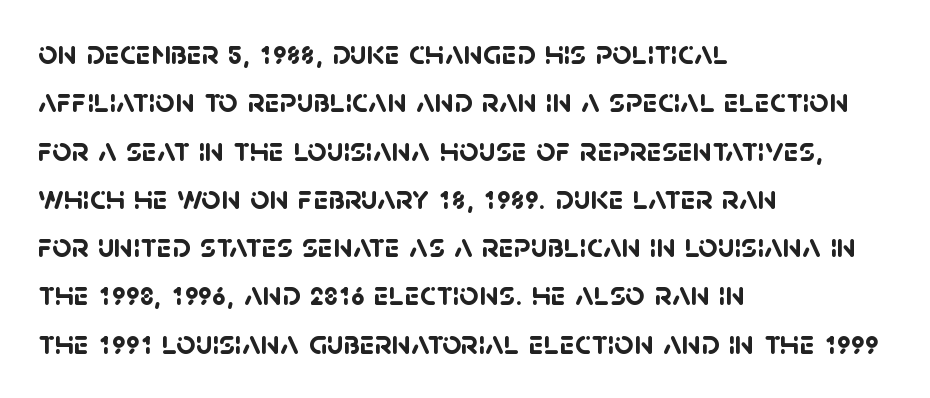
The specimen omits any rule beneath the text block's lines. Heavy-handed strokes throughout: this text is bold. In terms of leading, this rendering sits right in the middle. The horizontal fit of the characters is conventional and even.
